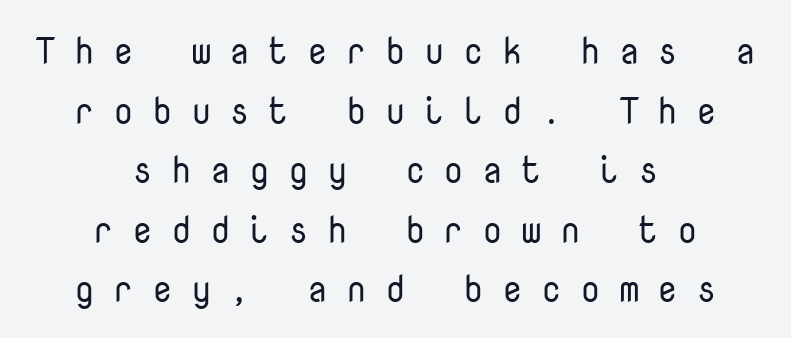
The image shows 37 px regular-weight sans-serif type, upright, monospaced; set centered, normal line spacing (1.61x), unusually wide letter spacing (+0.49 em), not underlined; low stroke contrast and a medium x-height.
